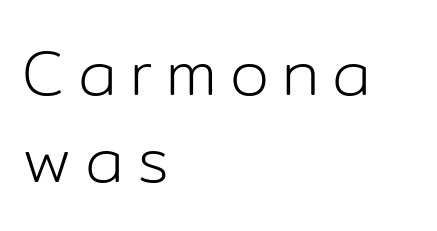
The image shows 63 px light sans-serif type, upright; set left-aligned, normal line spacing (1.38x), unusually wide letter spacing (+0.21 em), not underlined; low stroke contrast and a medium x-height.
